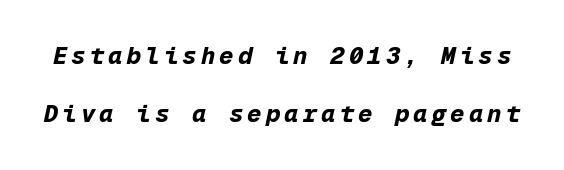
The image shows 24 px bold type, italic (leaning right); set loose line spacing (2.43x), not underlined.
